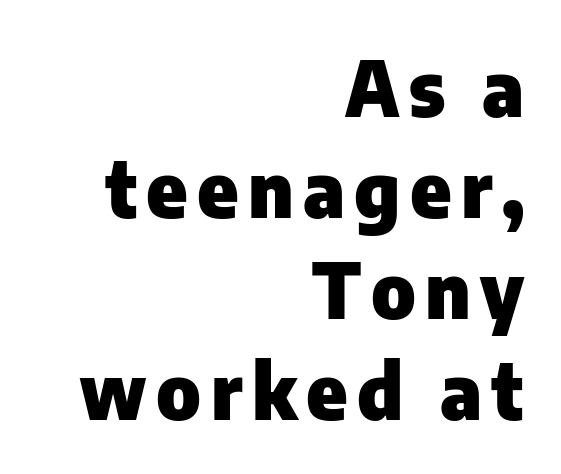
What kind of face is this? One without serifs — a sans. Quick note: underline off. The setting favours the right margin, as signatures and pull-quotes sometimes do. The rendering uses a moderate line-height, typical for paragraphs.
